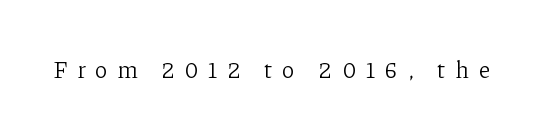
No word sits above an underline. No letter is thick-stroked: the sample isn't bold. The rendering inserts visible extra space after every character. A typesetter would mark this as roman, not italic.
